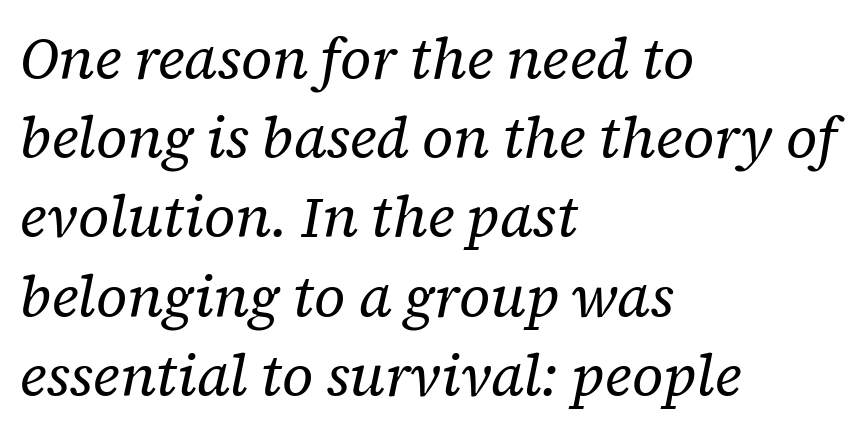
Q: Is the text bold? A: No.
Q: Is the text italic (slanted)? A: Yes, it leans right by about 12 degrees.
Q: Is the typeface a serif or a sans-serif typeface? A: Serif.
Q: Is the text underlined? A: No.
Q: How is the paragraph aligned? A: Left-aligned.
Q: Is the spacing between letters normal or unusually wide? A: Normal.
Q: Is the spacing between lines tight, normal or loose? A: Normal.
Q: Width (condensed, normal, or wide)? A: Normal.
Q: Stroke contrast? A: Low.
Q: x-height? A: Medium.
Q: Monospaced? A: No.
